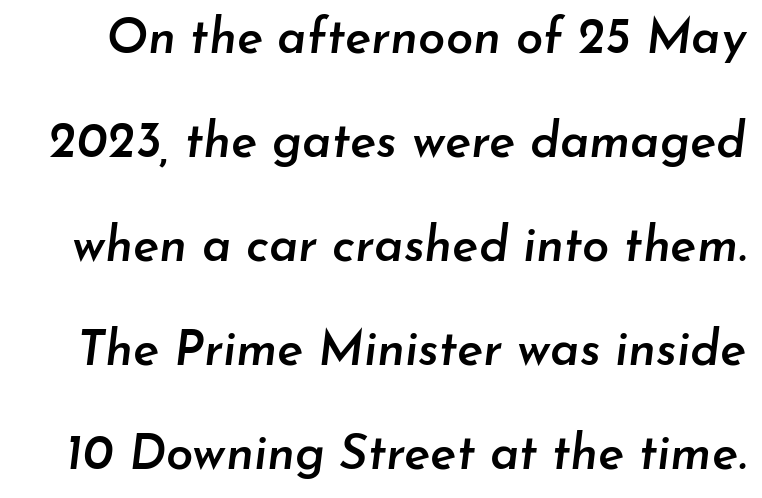
{"italic": "yes", "lean": "right", "slant_degrees": 7, "bold": "semi", "weight": "semibold", "width": "normal", "stroke_contrast": "low", "x_height": "small", "monospaced": "no", "underline": "no", "line_spacing": "loose", "line_spacing_ratio": 2.12, "letter_spacing": "normal", "letter_spacing_em": 0.0, "glyph_px": 49}
